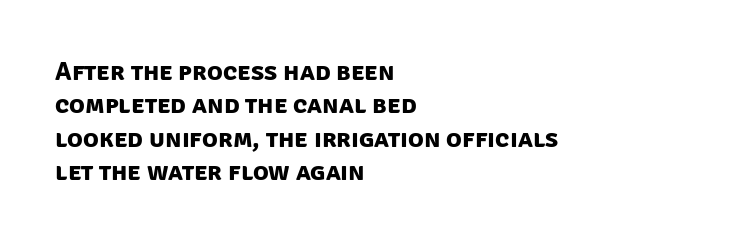
The image shows 26 px bold type; set left-aligned, normal line spacing (1.28x), normal letter spacing, not underlined.
